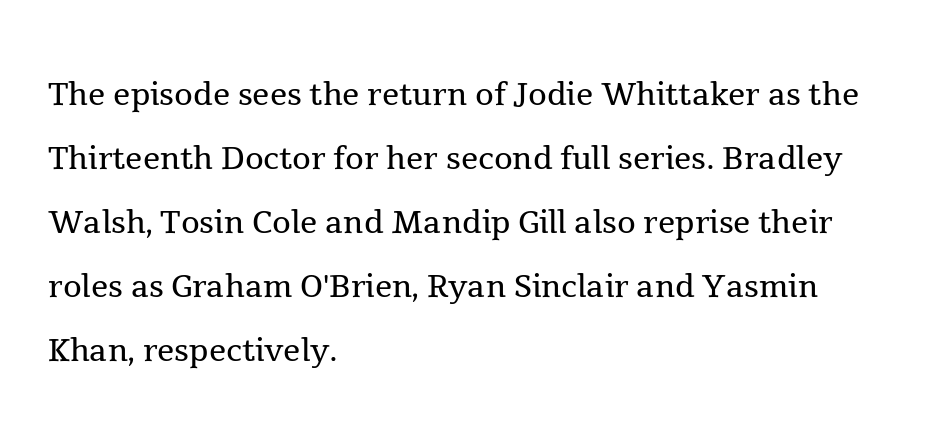
The image shows 43 px regular-weight serif type, upright; set left-aligned, normal line spacing (1.49x), normal letter spacing, not underlined; a medium x-height.
